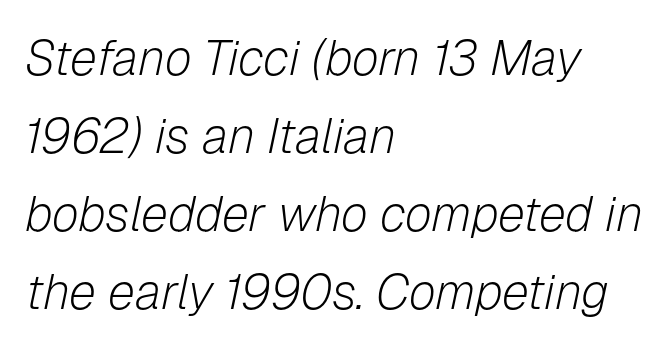
Q: Is the text bold? A: No.
Q: Is the text italic (slanted)? A: Yes, it leans right by about 12 degrees.
Q: Is the text underlined? A: No.
Q: How is the paragraph aligned? A: Left-aligned.
Q: Is the spacing between letters normal or unusually wide? A: Normal.
Q: Is the spacing between lines tight, normal or loose? A: Normal.
Q: Width (condensed, normal, or wide)? A: Normal.
Q: Stroke contrast? A: Low.
Q: x-height? A: Medium.
Q: Monospaced? A: No.
